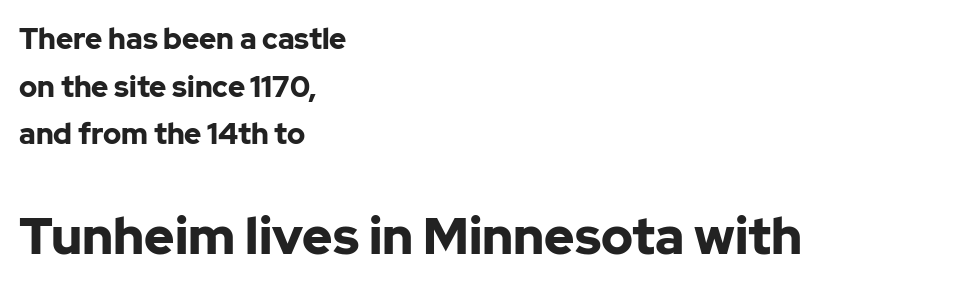
The image shows 51 px bold sans-serif type, upright; set left-aligned, normal line spacing (1.64x), normal letter spacing, not underlined; the second (bottom) block is 1.76x larger; low stroke contrast and a medium x-height.
